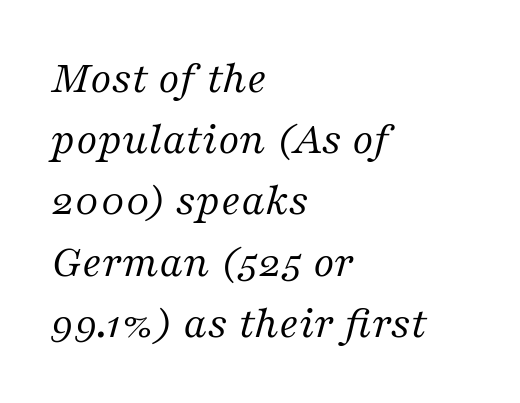
The image shows 46 px regular-weight serif type, italic (leaning right); set left-aligned, normal line spacing (1.33x), normal letter spacing, not underlined; medium stroke contrast and a medium x-height.
